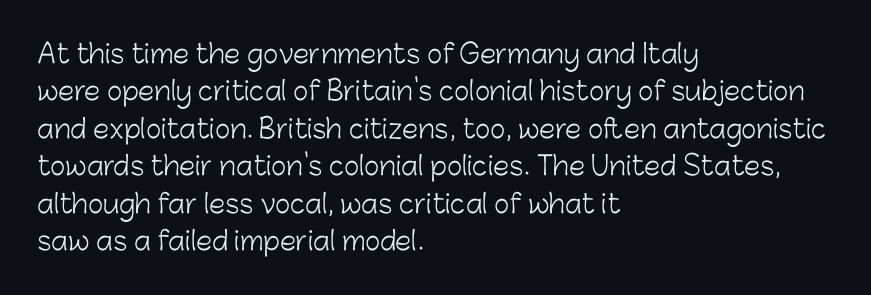
{"italic": "no", "bold": "no", "underline": "no", "align": "left", "line_spacing": "normal", "line_spacing_ratio": 1.44, "letter_spacing": "normal", "letter_spacing_em": 0.0, "glyph_px": 26}
